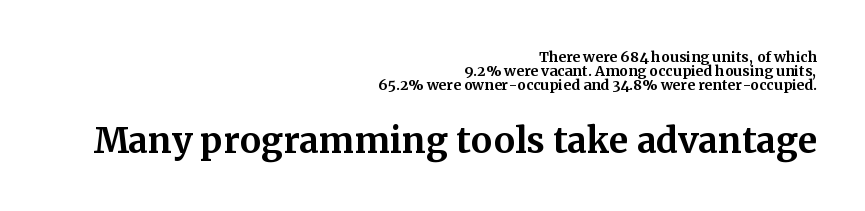
Q: Is the text bold? A: Yes.
Q: Is the text italic (slanted)? A: No, it is upright.
Q: Is the typeface a serif or a sans-serif typeface? A: Serif.
Q: Is the text underlined? A: No.
Q: How is the paragraph aligned? A: Right-aligned.
Q: Is the spacing between letters normal or unusually wide? A: Normal.
Q: Is the spacing between lines tight, normal or loose? A: Tight.
Q: Which block of text is set in a larger size, the first (top) or the second (bottom)? A: The second (bottom) one.
Q: Width (condensed, normal, or wide)? A: Normal.
Q: Stroke contrast? A: Medium.
Q: x-height? A: Medium.
Q: Monospaced? A: No.
